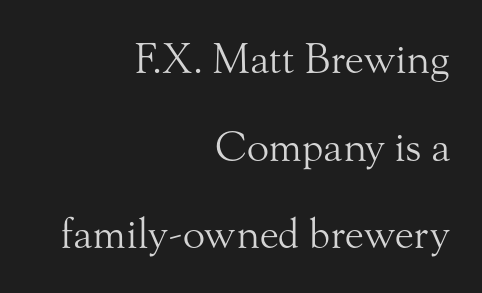
The image shows 41 px light serif type, upright; set right-aligned, loose line spacing (2.14x), normal letter spacing, not underlined; medium stroke contrast and a small x-height.
